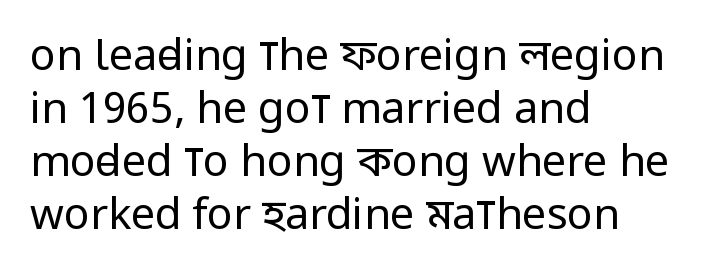
Q: Is the text bold? A: No.
Q: Is the text italic (slanted)? A: No, it is upright.
Q: Is the typeface a serif or a sans-serif typeface? A: Sans-serif.
Q: Is the text underlined? A: No.
Q: How is the paragraph aligned? A: Left-aligned.
Q: Is the spacing between letters normal or unusually wide? A: Normal.
Q: Width (condensed, normal, or wide)? A: Condensed.
Q: Stroke contrast? A: Low.
Q: x-height? A: Large.
Q: Monospaced? A: No.
